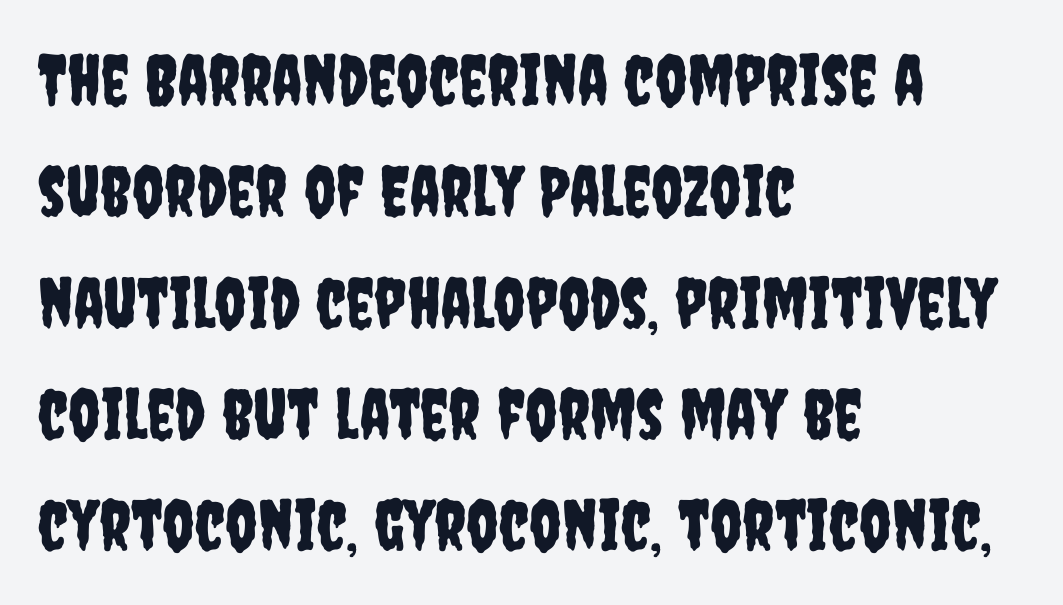
Q: Is the text italic (slanted)? A: No, it is upright.
Q: Is the typeface a serif or a sans-serif typeface? A: Sans-serif.
Q: Is the text underlined? A: No.
Q: How is the paragraph aligned? A: Left-aligned.
Q: Is the spacing between letters normal or unusually wide? A: Normal.
Q: Is the spacing between lines tight, normal or loose? A: Normal.
Q: Width (condensed, normal, or wide)? A: Condensed.
Q: Stroke contrast? A: Low.
Q: x-height? A: Large.
Q: Monospaced? A: No.
